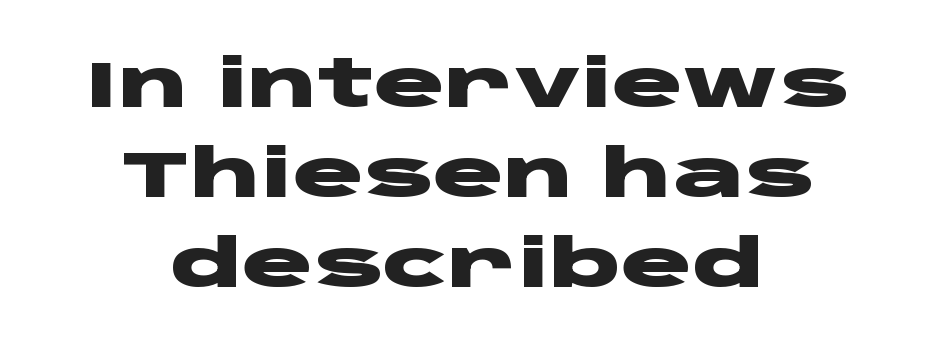
Q: Is the text bold? A: Yes.
Q: Is the text italic (slanted)? A: No, it is upright.
Q: Is the typeface a serif or a sans-serif typeface? A: Sans-serif.
Q: Is the text underlined? A: No.
Q: How is the paragraph aligned? A: Centered.
Q: Is the spacing between letters normal or unusually wide? A: Normal.
Q: Is the spacing between lines tight, normal or loose? A: Normal.
Q: Width (condensed, normal, or wide)? A: Wide.
Q: Stroke contrast? A: Low.
Q: x-height? A: Large.
Q: Monospaced? A: No.
